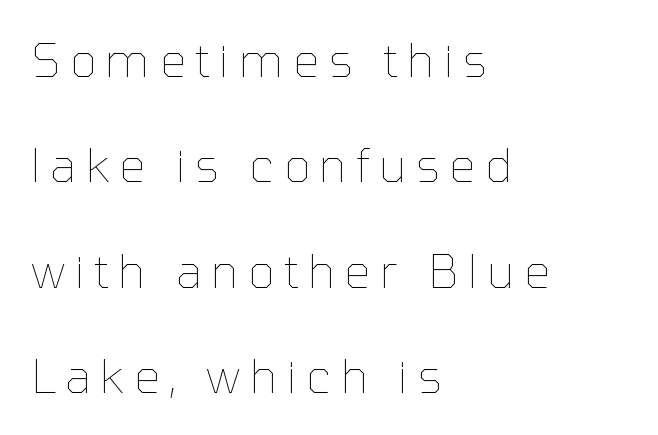
{"italic": "no", "bold": "no", "weight": "thin", "width": "normal", "stroke_contrast": "low", "x_height": "medium", "monospaced": "no", "underline": "no", "align": "left", "line_spacing": "loose", "line_spacing_ratio": 2.29, "letter_spacing": "wide", "letter_spacing_em": 0.21, "glyph_px": 46}
